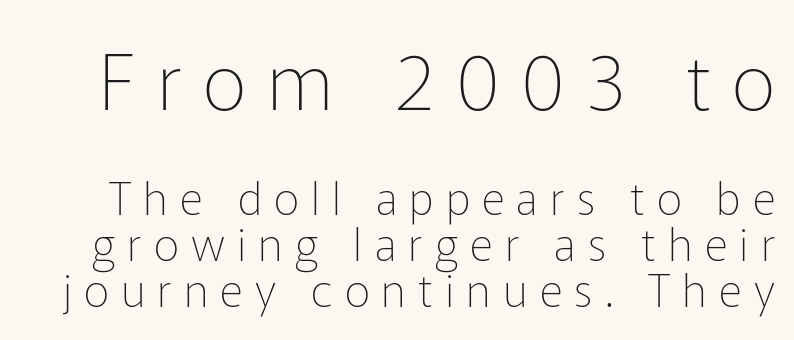
The image shows 78 px thin sans-serif type, upright; set tight line spacing (1.03x), unusually wide letter spacing (+0.27 em), not underlined; the first (top) block is 1.73x larger; low stroke contrast and a medium x-height.
